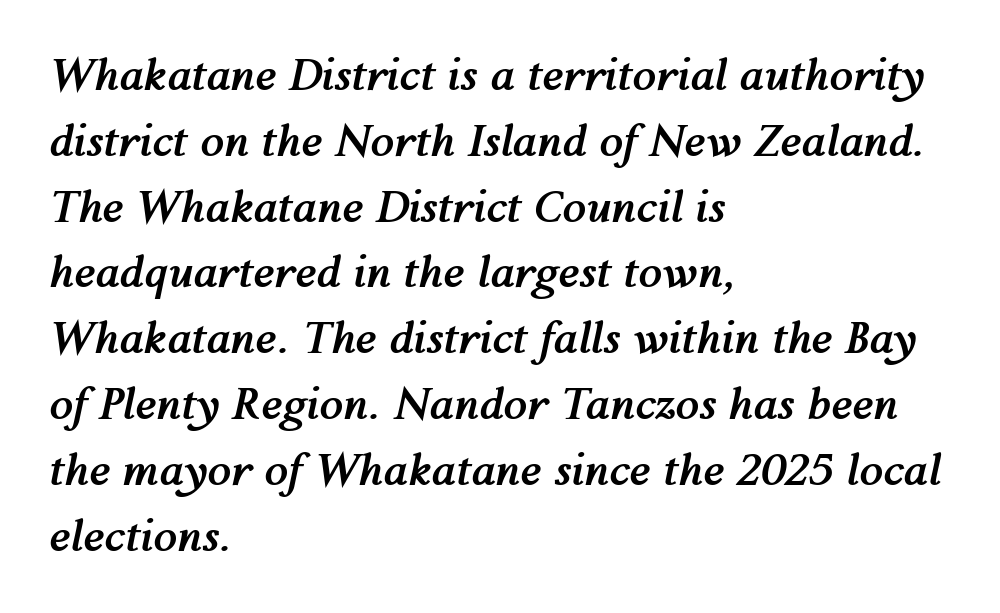
The block of text has a typical density, with ordinary space between rows. The baseline area is clear. Does extra space separate the letters? No, they use regular spacing. The text block is weighted toward the left margin, trailing off unevenly rightward. This is heavy type, rendered in bold. In terms of posture, this sample is oblique.
